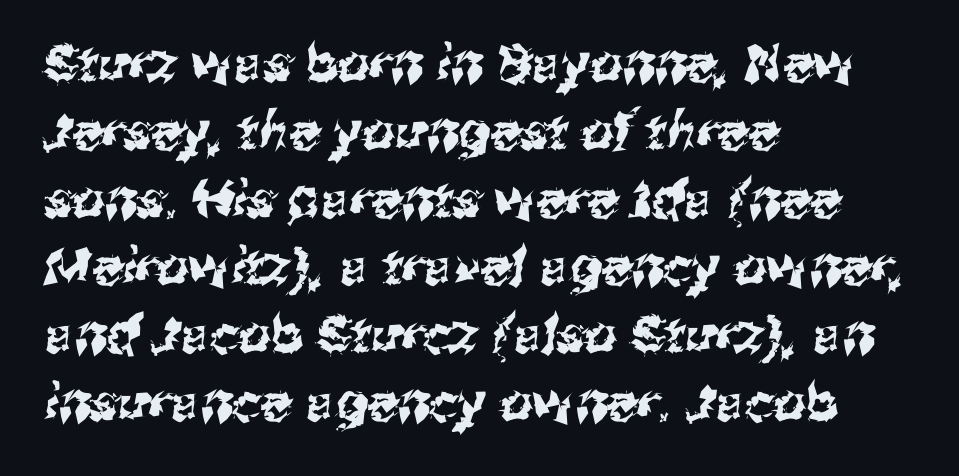
The image shows 51 px sans-serif type; set left-aligned, normal line spacing (1.33x), normal letter spacing, not underlined; medium stroke contrast and a medium x-height.
